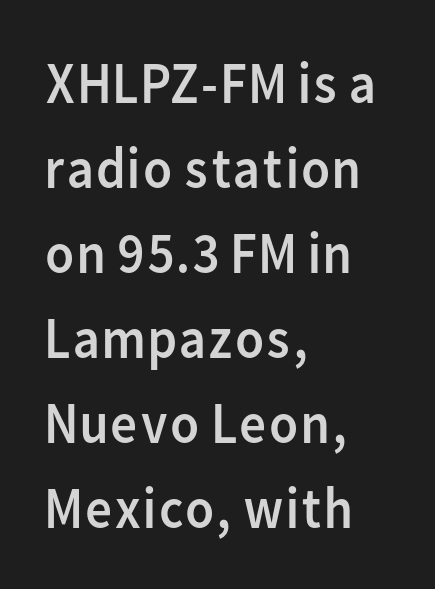
Typeset ragged right — the left edge is the straight one. Tracking here is standard; glyphs follow each other at the usual distance. The glyphs are unaccompanied by any horizontal stroke below them. The strokes carry an ordinary text weight at most. Varying glyph widths throughout — classic text-font behaviour.
